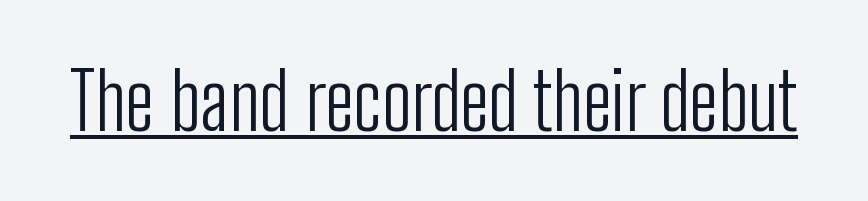
{"serif": "no", "italic": "no", "bold": "no", "weight": "light", "width": "condensed", "stroke_contrast": "low", "x_height": "medium", "monospaced": "no", "underline": "yes", "letter_spacing": "normal", "letter_spacing_em": 0.0, "glyph_px": 79}
